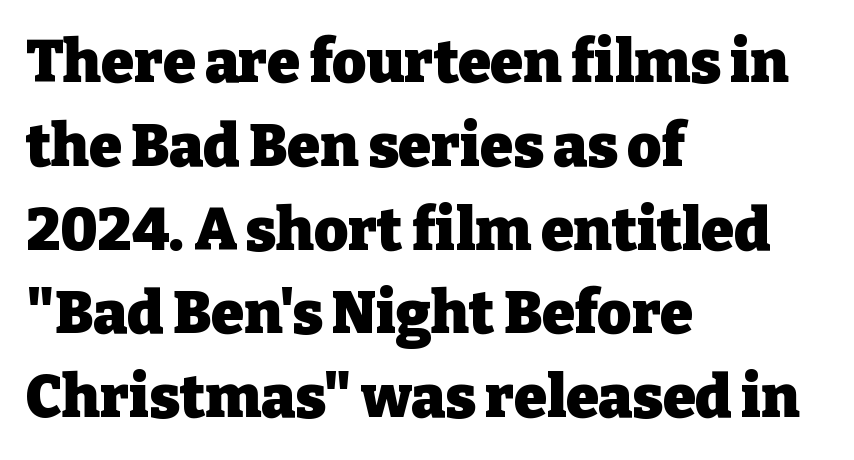
The image shows 59 px heavy serif type, upright; set left-aligned, normal line spacing (1.42x), normal letter spacing, not underlined; low stroke contrast and a medium x-height.
